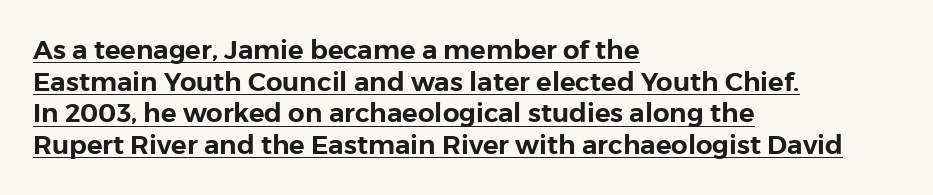
{"italic": "no", "underline": "yes", "align": "left", "line_spacing_ratio": 1.22, "letter_spacing": "normal", "letter_spacing_em": 0.0, "glyph_px": 26}
